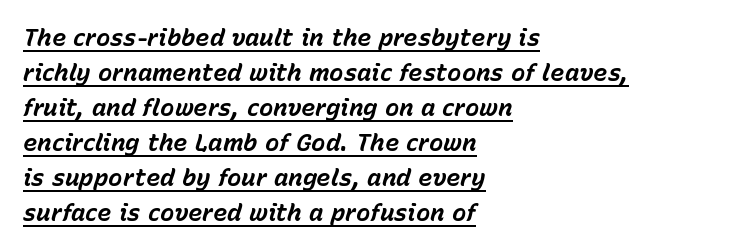
Q: Is the text bold? A: Yes.
Q: Is the text italic (slanted)? A: Yes, it leans right by about 15 degrees.
Q: Is the text underlined? A: Yes.
Q: How is the paragraph aligned? A: Left-aligned.
Q: Is the spacing between letters normal or unusually wide? A: Normal.
Q: Is the spacing between lines tight, normal or loose? A: Normal.
